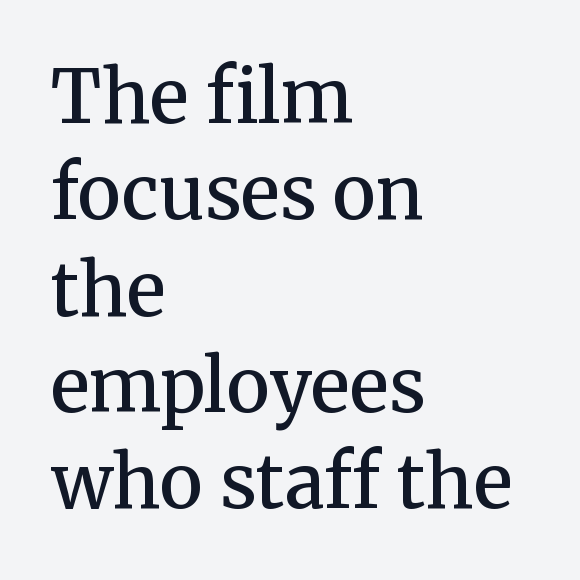
Q: Is the text bold? A: Semi-bold.
Q: Is the text italic (slanted)? A: No, it is upright.
Q: Is the typeface a serif or a sans-serif typeface? A: Serif.
Q: Is the text underlined? A: No.
Q: How is the paragraph aligned? A: Left-aligned.
Q: Is the spacing between letters normal or unusually wide? A: Normal.
Q: Is the spacing between lines tight, normal or loose? A: Normal.
Q: Width (condensed, normal, or wide)? A: Normal.
Q: Stroke contrast? A: Medium.
Q: x-height? A: Medium.
Q: Monospaced? A: No.
